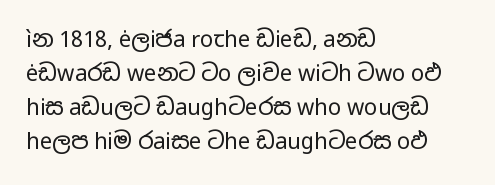
The image shows 22 px text type, upright; set left-aligned, normal line spacing (1.55x), normal letter spacing, not underlined.
